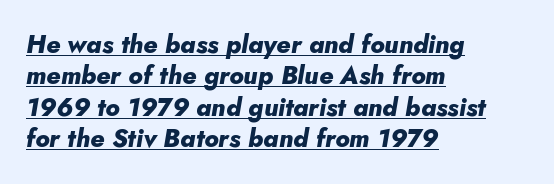
The image shows 25 px bold type, italic (leaning right); set left-aligned, normal line spacing (1.26x), normal letter spacing, underlined.
